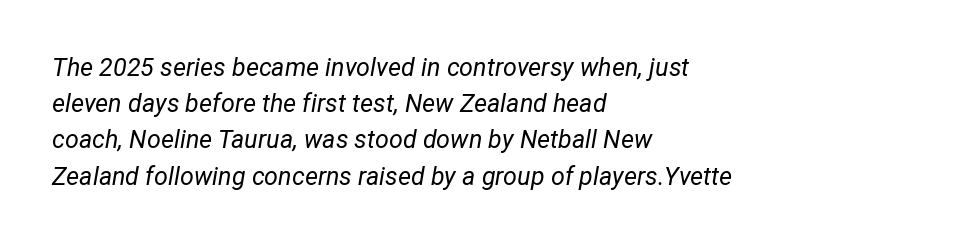
Q: Is the text bold? A: No.
Q: Is the text italic (slanted)? A: Yes, it leans right by about 12 degrees.
Q: Is the text underlined? A: No.
Q: How is the paragraph aligned? A: Left-aligned.
Q: Is the spacing between letters normal or unusually wide? A: Normal.
Q: Is the spacing between lines tight, normal or loose? A: Normal.
